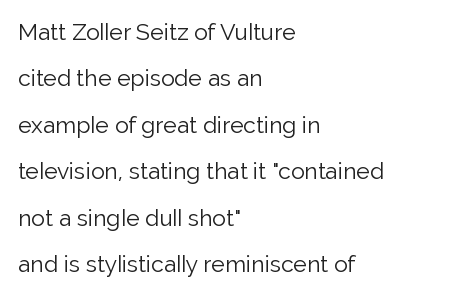
The image shows 23 px text type, upright; set left-aligned, loose line spacing (2.02x), normal letter spacing, not underlined.
